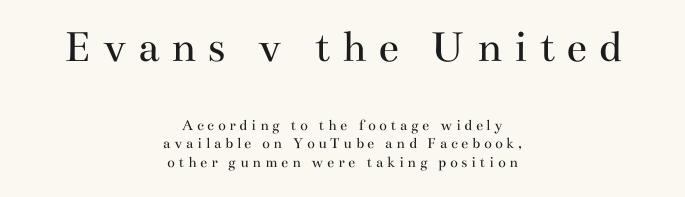
The image shows 47 px regular-weight, wide serif type, upright; set centered, line spacing 1.17x, unusually wide letter spacing (+0.23 em), not underlined; the first (top) block is 2.94x larger; medium stroke contrast and a small x-height.
